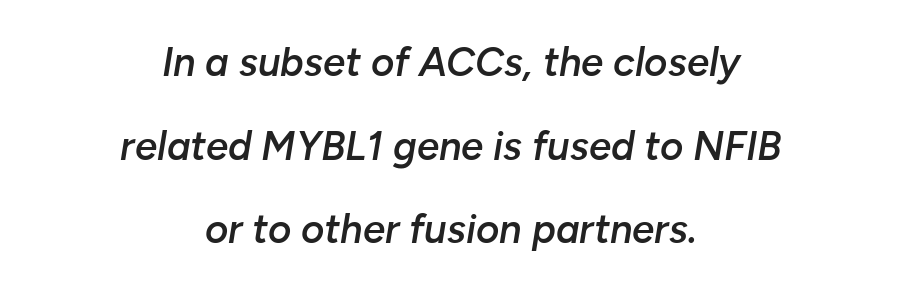
{"italic": "yes", "lean": "right", "slant_degrees": 10, "bold": "semi", "weight": "semibold", "width": "normal", "stroke_contrast": "low", "x_height": "medium", "monospaced": "no", "underline": "no", "align": "center", "line_spacing": "loose", "line_spacing_ratio": 2.09, "letter_spacing": "normal", "letter_spacing_em": 0.0, "glyph_px": 40}
